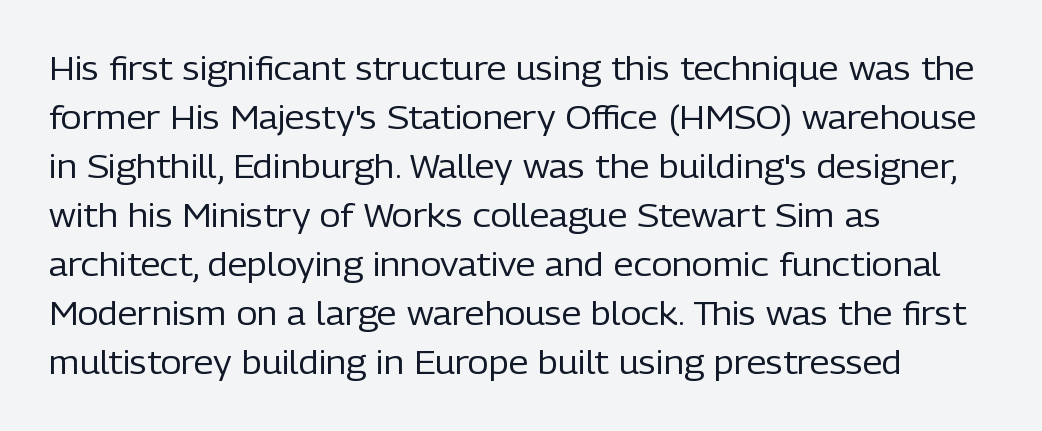
Q: Is the text bold? A: No.
Q: Is the text italic (slanted)? A: No, it is upright.
Q: Is the typeface a serif or a sans-serif typeface? A: Sans-serif.
Q: Is the text underlined? A: No.
Q: How is the paragraph aligned? A: Left-aligned.
Q: Is the spacing between letters normal or unusually wide? A: Normal.
Q: Is the spacing between lines tight, normal or loose? A: Normal.
Q: Width (condensed, normal, or wide)? A: Normal.
Q: Stroke contrast? A: Low.
Q: x-height? A: Medium.
Q: Monospaced? A: No.
